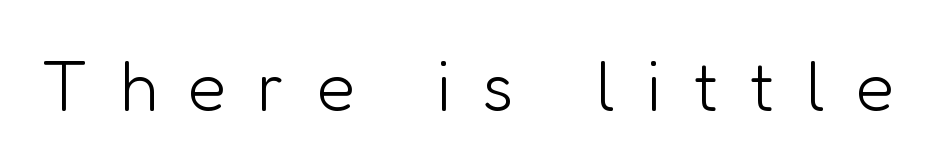
This sample uses expanded letter spacing, leaving extra air between glyphs. A quiet, ordinary-to-light weight characterises the typeface. It's the straight-up-and-down kind of type. Think of a printed novel: that variable character pitch is what you see here. Regarding serifs, this sample does without them. Only glyphs here, with clear space below each row.
